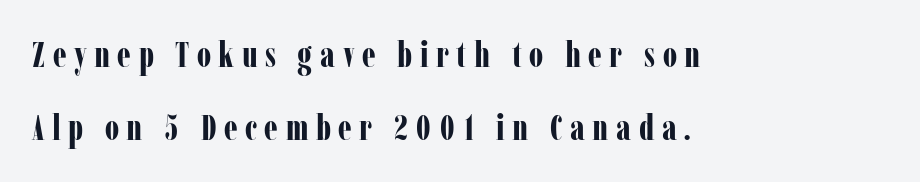
Loose tracking; the words dissolve into strings of separated letters. Each glyph is drawn with heavy, bold strokes. Letters rest on an invisible, unmarked baseline. Serifs: yes, visible at the terminals of the letterforms. Upright lettering throughout. Whoever set this chose breathing room over compactness in the vertical rhythm.
